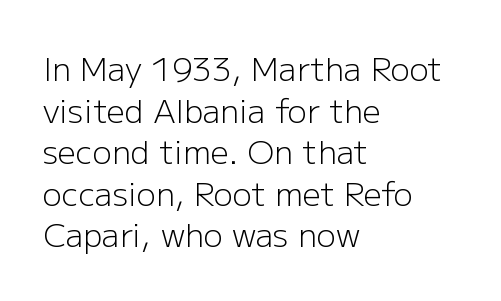
Think of a printed novel: that variable character pitch is what you see here. Anything drawn beneath the words? Only blank space. The face used here is a sans, in the tradition of grotesques and geometrics. Layout note: lines flush left. The face looks like a standard text weight, possibly lighter. The rendering uses a moderate line-height, typical for paragraphs.
